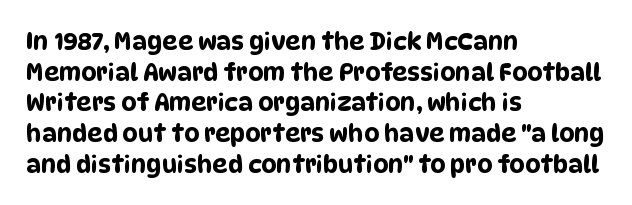
{"underline": "no", "align": "left", "line_spacing": "normal", "line_spacing_ratio": 1.28, "letter_spacing": "normal", "letter_spacing_em": 0.0, "glyph_px": 24}
